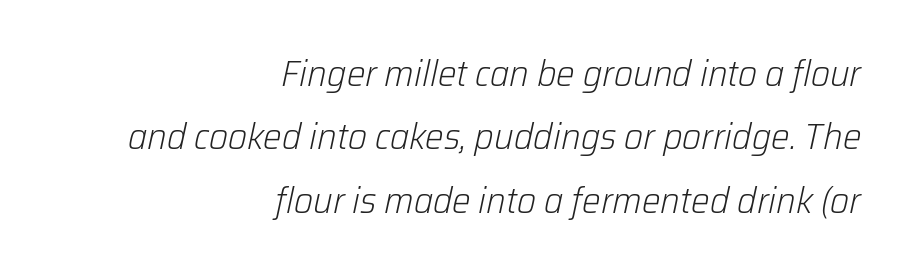
The image shows 37 px light type, italic (leaning right); set right-aligned, line spacing 1.71x, normal letter spacing, not underlined; low stroke contrast and a medium x-height.
